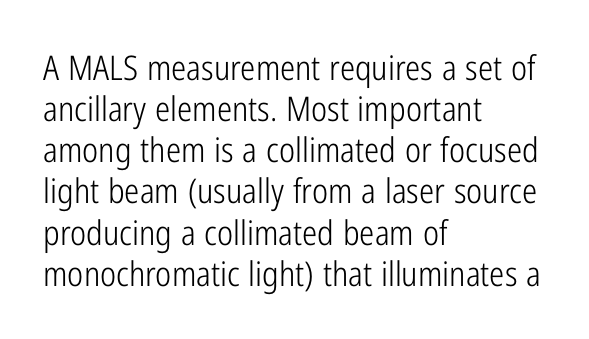
Q: Is the text bold? A: No.
Q: Is the text italic (slanted)? A: No, it is upright.
Q: Is the typeface a serif or a sans-serif typeface? A: Sans-serif.
Q: Is the text underlined? A: No.
Q: How is the paragraph aligned? A: Left-aligned.
Q: Is the spacing between letters normal or unusually wide? A: Normal.
Q: Width (condensed, normal, or wide)? A: Condensed.
Q: Stroke contrast? A: Low.
Q: x-height? A: Medium.
Q: Monospaced? A: No.
